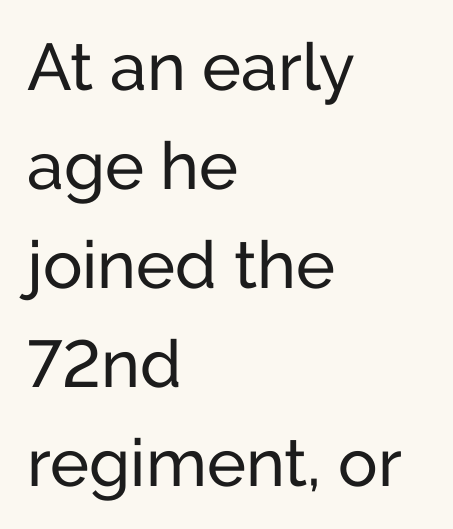
Q: Is the text bold? A: No.
Q: Is the text italic (slanted)? A: No, it is upright.
Q: Is the typeface a serif or a sans-serif typeface? A: Sans-serif.
Q: Is the text underlined? A: No.
Q: How is the paragraph aligned? A: Left-aligned.
Q: Is the spacing between letters normal or unusually wide? A: Normal.
Q: Is the spacing between lines tight, normal or loose? A: Normal.
Q: Width (condensed, normal, or wide)? A: Normal.
Q: Stroke contrast? A: Low.
Q: x-height? A: Medium.
Q: Monospaced? A: No.
